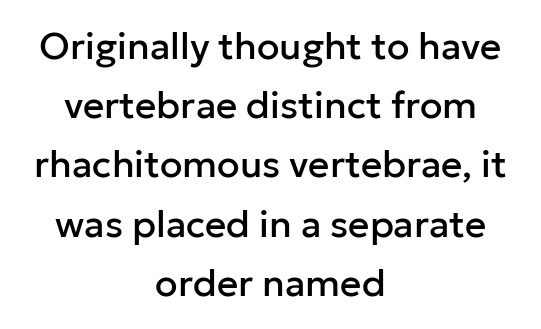
Q: Is the text italic (slanted)? A: No, it is upright.
Q: Is the typeface a serif or a sans-serif typeface? A: Sans-serif.
Q: Is the text underlined? A: No.
Q: How is the paragraph aligned? A: Centered.
Q: Is the spacing between letters normal or unusually wide? A: Normal.
Q: Is the spacing between lines tight, normal or loose? A: Normal.
Q: Width (condensed, normal, or wide)? A: Normal.
Q: Stroke contrast? A: Low.
Q: x-height? A: Medium.
Q: Monospaced? A: No.
